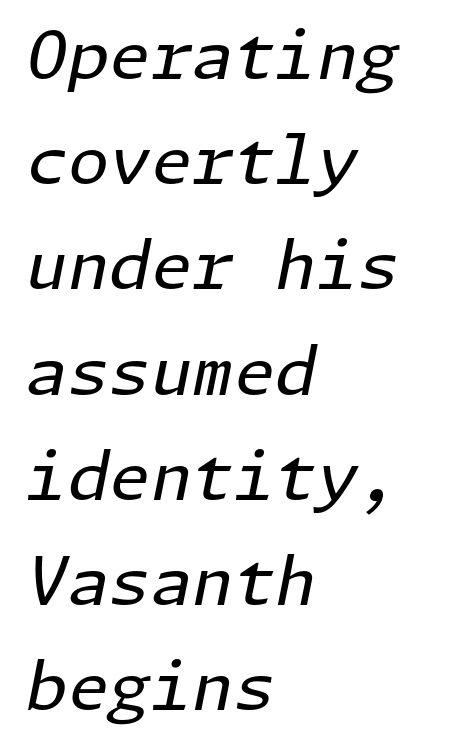
The axis of the letterforms is tilted away from vertical. The typeface has the unassuming heft of standard copy or less. If you drew a ruler down the left edge, every line would touch it. The zone under the glyphs is completely vacant. This block has exactly the height ordinary leading produces.
